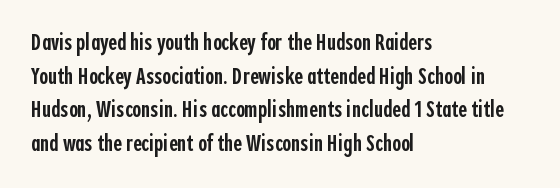
{"italic": "no", "bold": "semi", "underline": "no", "align": "left", "line_spacing": "normal", "line_spacing_ratio": 1.4, "letter_spacing": "normal", "letter_spacing_em": 0.0, "glyph_px": 24}
